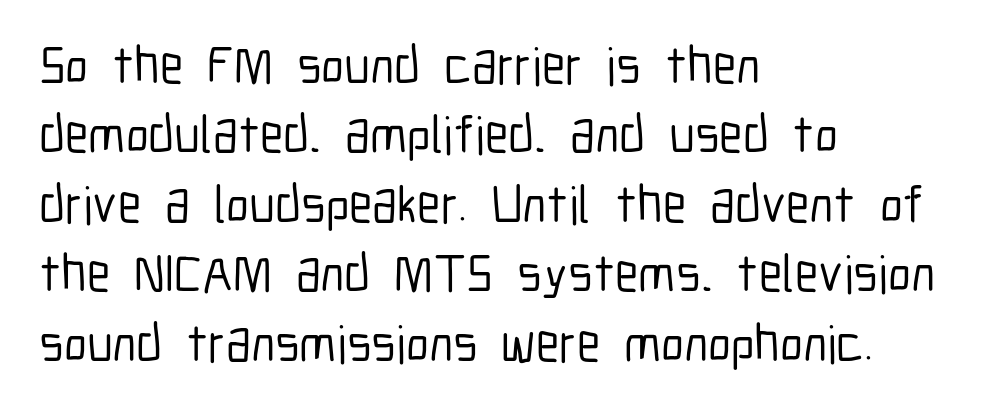
Q: Is the text italic (slanted)? A: No, it is upright.
Q: Is the typeface a serif or a sans-serif typeface? A: Sans-serif.
Q: Is the text underlined? A: No.
Q: How is the paragraph aligned? A: Left-aligned.
Q: Is the spacing between letters normal or unusually wide? A: Normal.
Q: Is the spacing between lines tight, normal or loose? A: Normal.
Q: Width (condensed, normal, or wide)? A: Condensed.
Q: Stroke contrast? A: Low.
Q: x-height? A: Medium.
Q: Monospaced? A: No.
